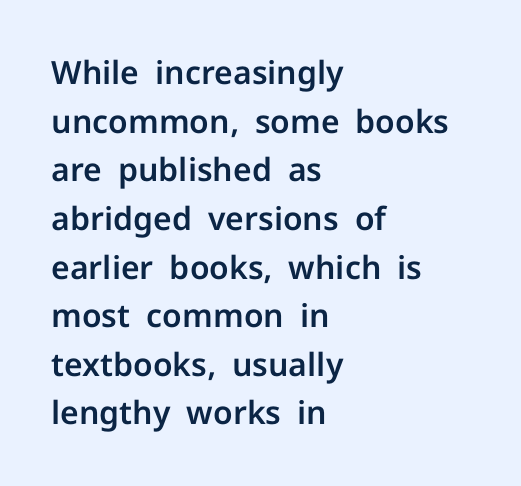
Q: Is the text italic (slanted)? A: No, it is upright.
Q: Is the typeface a serif or a sans-serif typeface? A: Sans-serif.
Q: Is the text underlined? A: No.
Q: How is the paragraph aligned? A: Left-aligned.
Q: Is the spacing between letters normal or unusually wide? A: Normal.
Q: Is the spacing between lines tight, normal or loose? A: Normal.
Q: Width (condensed, normal, or wide)? A: Normal.
Q: Stroke contrast? A: Low.
Q: x-height? A: Medium.
Q: Monospaced? A: No.
